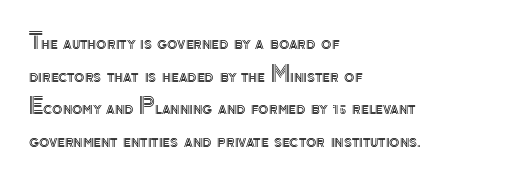
The line-height multiplier appears to be the usual default. Posture: straight, roman, zero tilt. This sample uses plain, unmodified letter spacing. No word sits above an underline.
